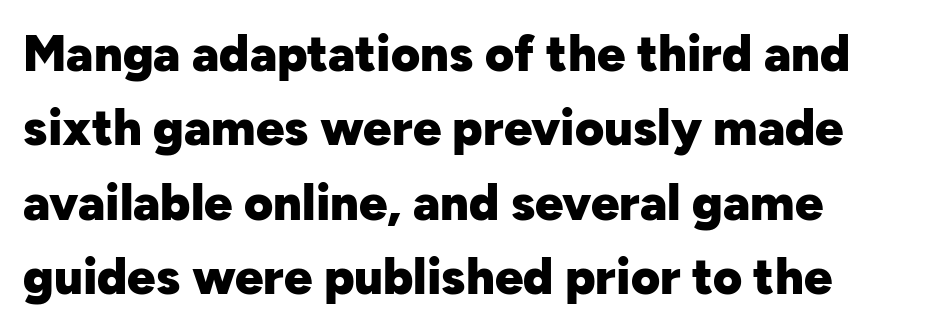
Upright lettering throughout. Summary of weight: heavy, a full bold. This sample has the flowing, uneven cadence of proportional lettering. Words appear dense and cohesive because spacing is normal.
